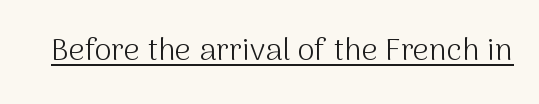
Think standard paragraph weight, or any step lighter than that. Proportional: the letters do not fall into vertical columns. The text was rendered using a sans face with plain stroke endings. Unlike italic type, these characters show no tilt at all.
